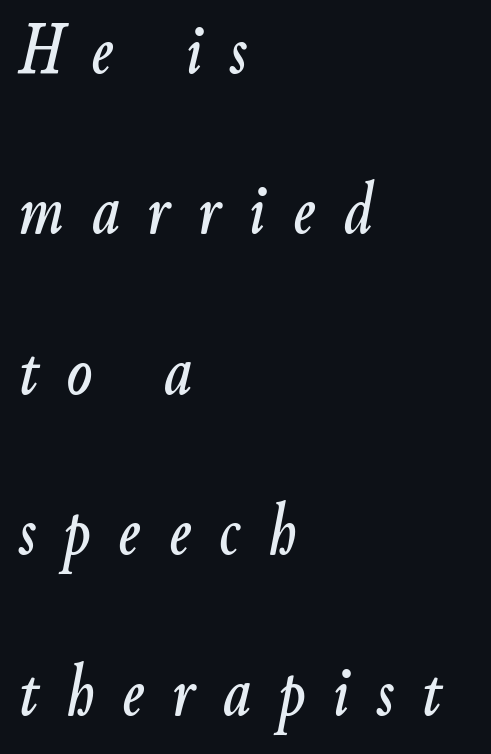
The axis of the letterforms is tilted away from vertical. Each new line begins a long way beneath the previous one. Caption: expanded tracking, letters set apart. The letters advance in unequal steps, a hallmark of proportional type. Anything drawn beneath the words? Only blank space. Leftover space on each line is placed entirely after the last word.
